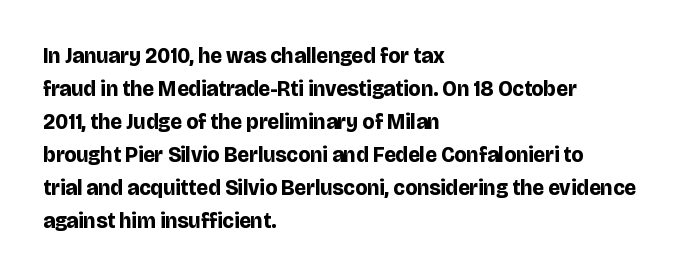
The image shows 21 px bold type, upright; set left-aligned, normal line spacing (1.57x), normal letter spacing, not underlined.
